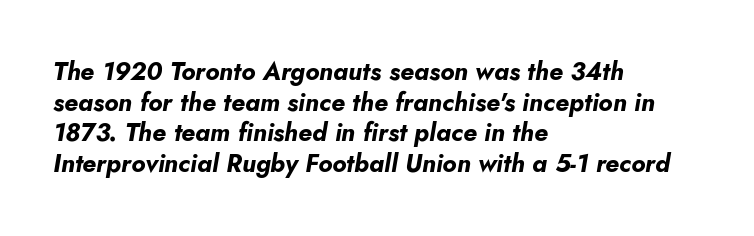
{"italic": "yes", "lean": "right", "slant_degrees": 5, "bold": "yes", "underline": "no", "align": "left", "line_spacing_ratio": 1.23, "letter_spacing": "normal", "letter_spacing_em": 0.0, "glyph_px": 25}
